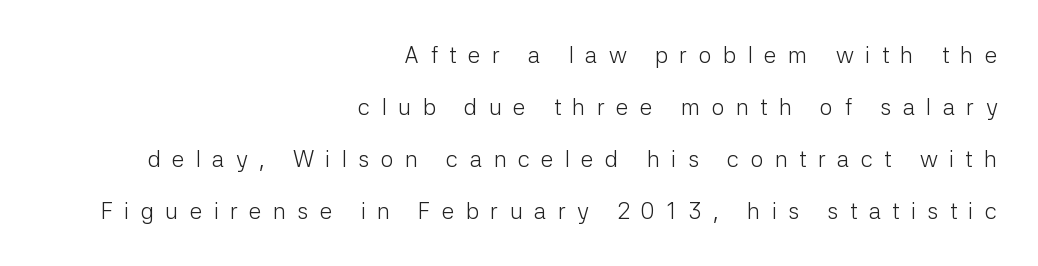
No heavy texture on the line: the type isn't bold. The tracking reads as deliberately expanded to a designer's eye. The designer dialed line spacing up above the default. These lines are set flush right with a ragged left edge. Has an underline been added? It has not.
